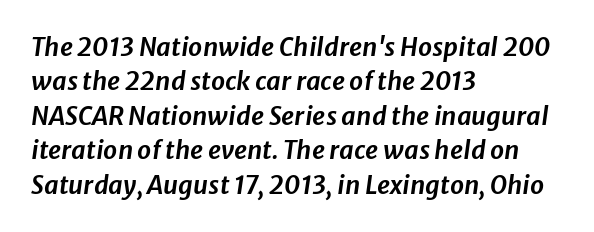
{"italic": "yes", "lean": "right", "slant_degrees": 8, "underline": "no", "align": "left", "line_spacing": "normal", "line_spacing_ratio": 1.38, "letter_spacing": "normal", "letter_spacing_em": 0.0, "glyph_px": 25}
